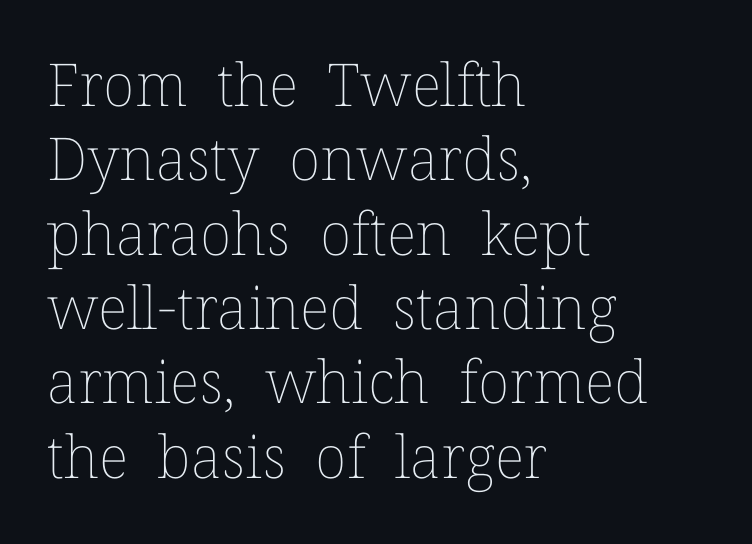
The image shows 59 px thin type, upright; set left-aligned, normal line spacing (1.26x), normal letter spacing, not underlined; low stroke contrast and a medium x-height.
